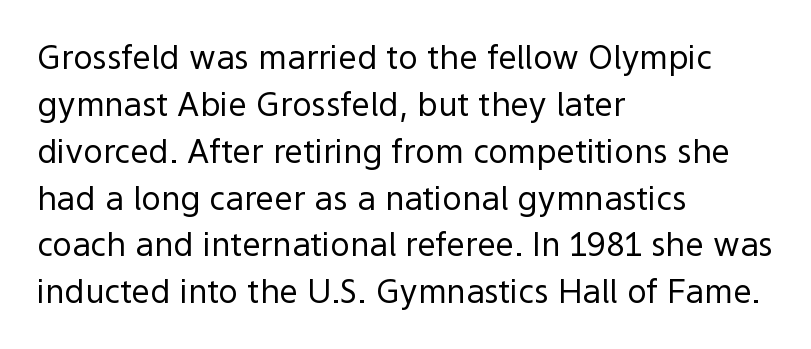
The image shows 33 px regular-weight sans-serif type, upright; set left-aligned, normal line spacing (1.42x), normal letter spacing, not underlined; a medium x-height.
